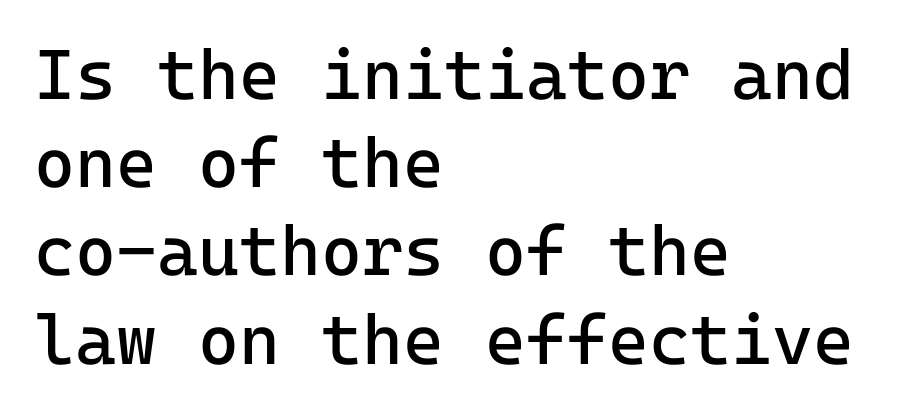
Q: Is the text bold? A: No.
Q: Is the text italic (slanted)? A: No, it is upright.
Q: Is the typeface a serif or a sans-serif typeface? A: Sans-serif.
Q: Is the text underlined? A: No.
Q: How is the paragraph aligned? A: Left-aligned.
Q: Is the spacing between letters normal or unusually wide? A: Normal.
Q: Is the spacing between lines tight, normal or loose? A: Normal.
Q: Width (condensed, normal, or wide)? A: Normal.
Q: Stroke contrast? A: Low.
Q: x-height? A: Medium.
Q: Monospaced? A: Yes.
